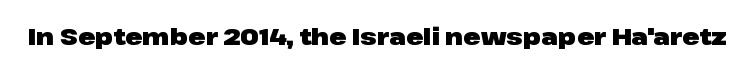
Notice how thick the strokes are: this is what a full bold looks like. In terms of letterspacing, this is plain default setting. The specimen omits any rule beneath the text block's lines. The lettering stays uniformly vertical, giving the passage a roman look.
